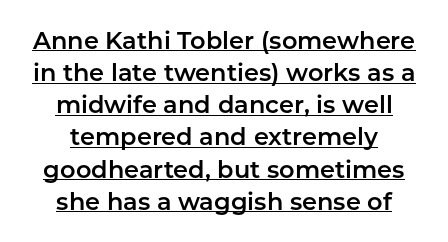
Underline: present. Is there much room between lines? A standard amount, neither cramped nor airy. The letterforms sit shoulder to shoulder at normal distance. Typeset on center — no edge is straight. You can tell it's not italic because the verticals are truly vertical.
